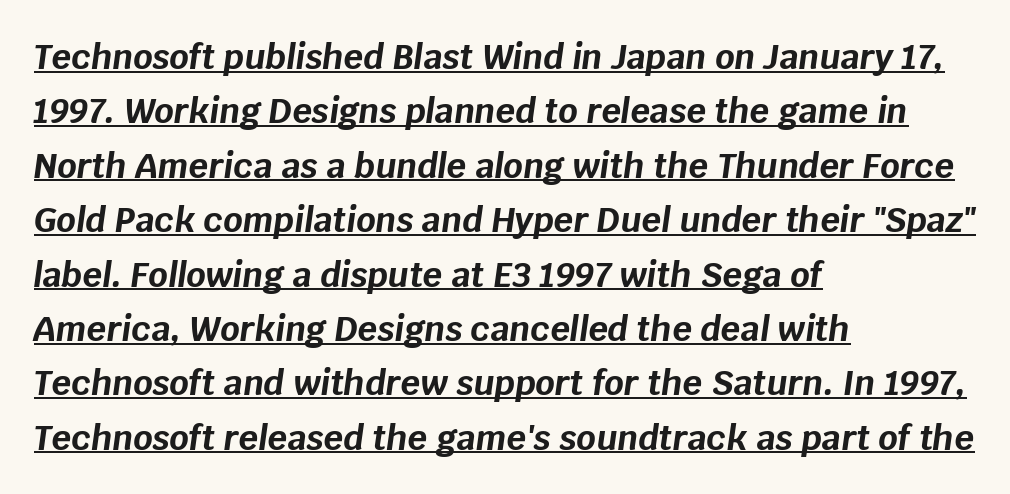
Q: Is the text bold? A: Yes.
Q: Is the text italic (slanted)? A: Yes, it leans right by about 8 degrees.
Q: Is the text underlined? A: Yes.
Q: How is the paragraph aligned? A: Left-aligned.
Q: Is the spacing between letters normal or unusually wide? A: Normal.
Q: Is the spacing between lines tight, normal or loose? A: Normal.
Q: Width (condensed, normal, or wide)? A: Normal.
Q: Stroke contrast? A: Low.
Q: x-height? A: Large.
Q: Monospaced? A: No.
